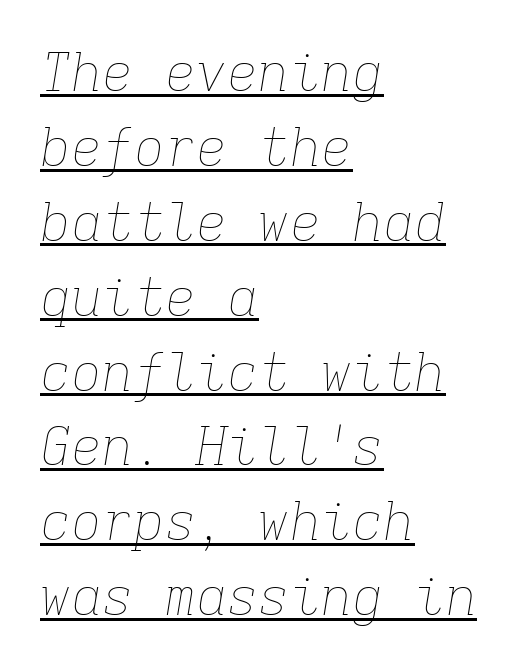
{"italic": "yes", "lean": "right", "slant_degrees": 9, "bold": "no", "weight": "thin", "width": "normal", "stroke_contrast": "low", "x_height": "medium", "monospaced": "yes", "underline": "yes", "align": "left", "line_spacing": "normal", "line_spacing_ratio": 1.44, "letter_spacing": "normal", "letter_spacing_em": 0.0, "glyph_px": 52}
